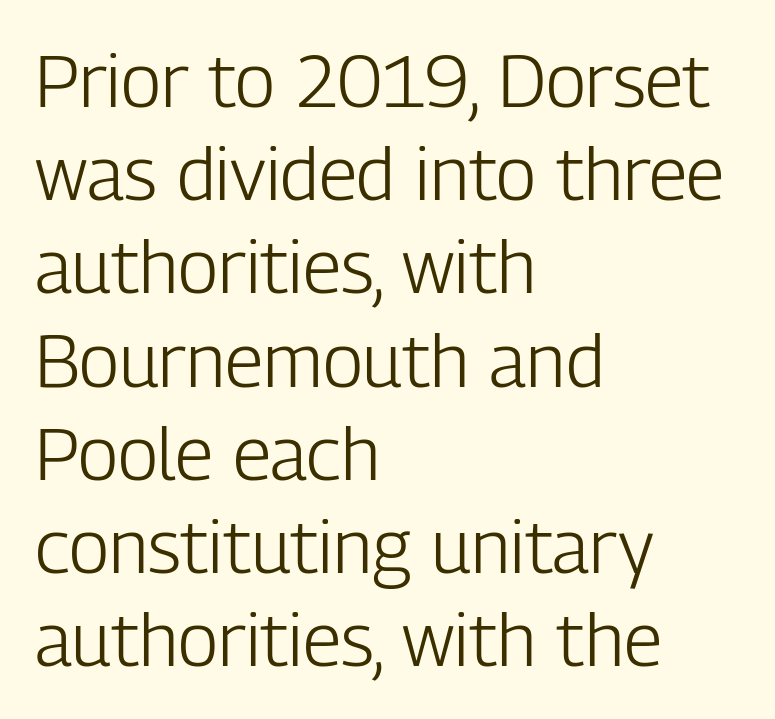
Q: Is the text bold? A: No.
Q: Is the text italic (slanted)? A: No, it is upright.
Q: Is the typeface a serif or a sans-serif typeface? A: Sans-serif.
Q: Is the text underlined? A: No.
Q: How is the paragraph aligned? A: Left-aligned.
Q: Is the spacing between letters normal or unusually wide? A: Normal.
Q: Is the spacing between lines tight, normal or loose? A: Normal.
Q: Width (condensed, normal, or wide)? A: Condensed.
Q: Stroke contrast? A: Low.
Q: x-height? A: Medium.
Q: Monospaced? A: No.
